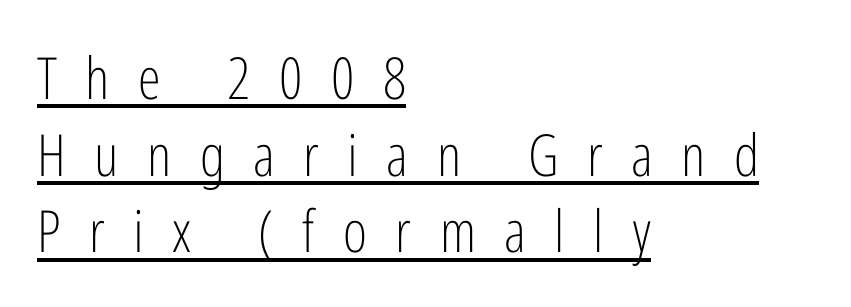
The image shows 58 px light, condensed sans-serif type, upright; set left-aligned, normal line spacing (1.32x), unusually wide letter spacing (+0.49 em), underlined; low stroke contrast and a medium x-height.
